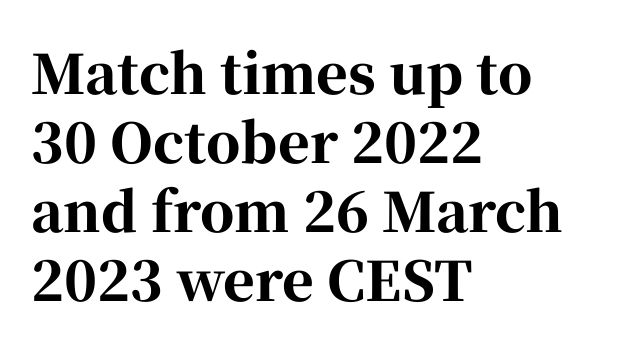
This sample uses an upright cut, with every glyph sitting square on the baseline. Is this a fixed-width face? No — the glyphs have proportional, varying widths. Has an underline been added? It has not. Does the leading feel generous? No, just average.
